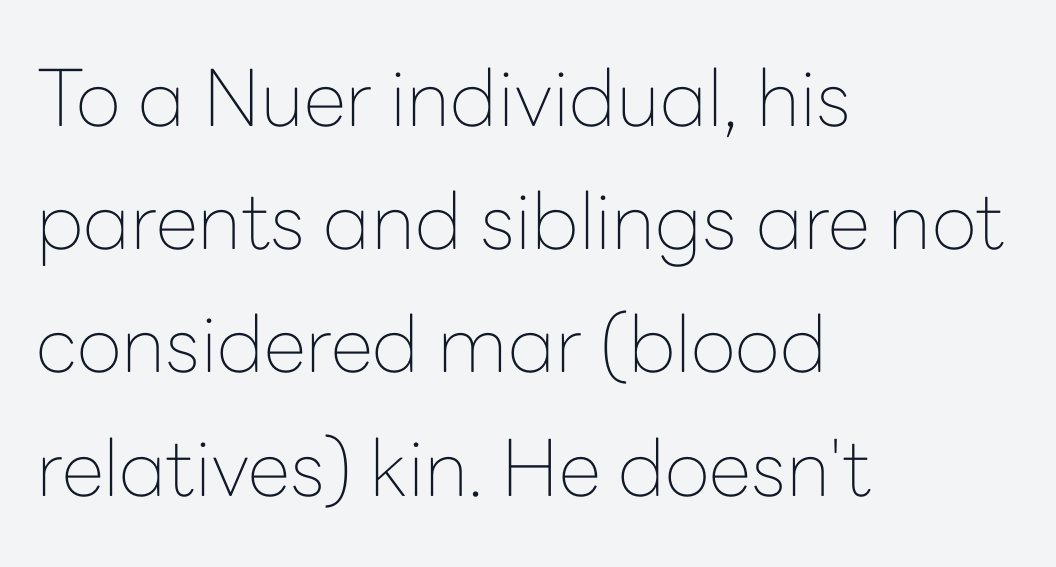
The image shows 78 px thin sans-serif type, upright; set left-aligned, normal line spacing (1.58x), normal letter spacing, not underlined; low stroke contrast and a medium x-height.
